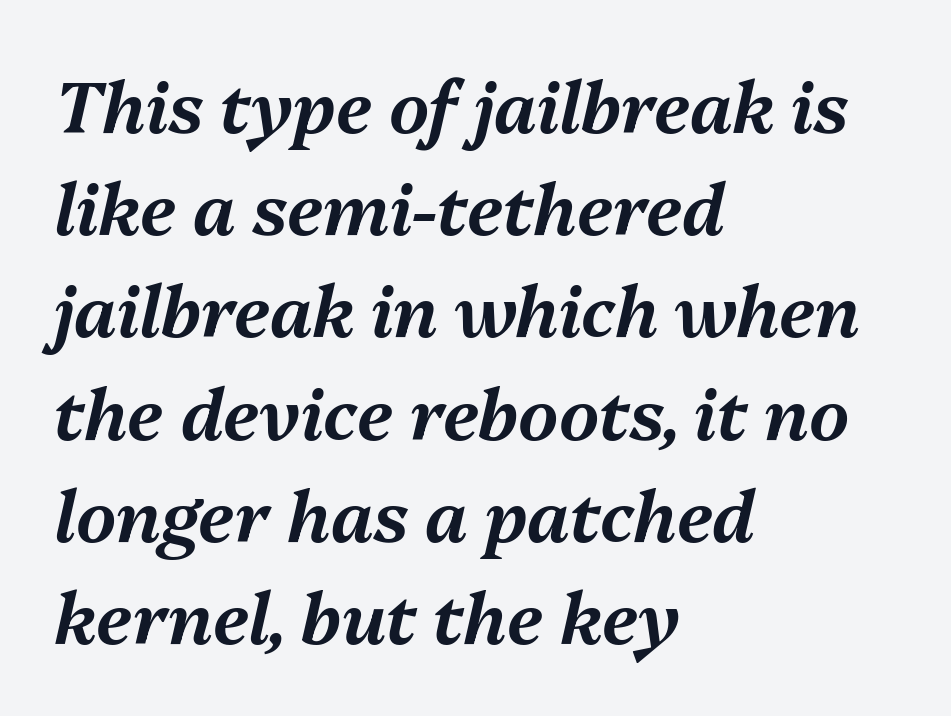
{"italic": "yes", "lean": "right", "slant_degrees": 13, "width": "normal", "stroke_contrast": "medium", "x_height": "medium", "monospaced": "no", "underline": "no", "align": "left", "line_spacing": "normal", "line_spacing_ratio": 1.46, "letter_spacing": "normal", "letter_spacing_em": 0.0, "glyph_px": 70}
